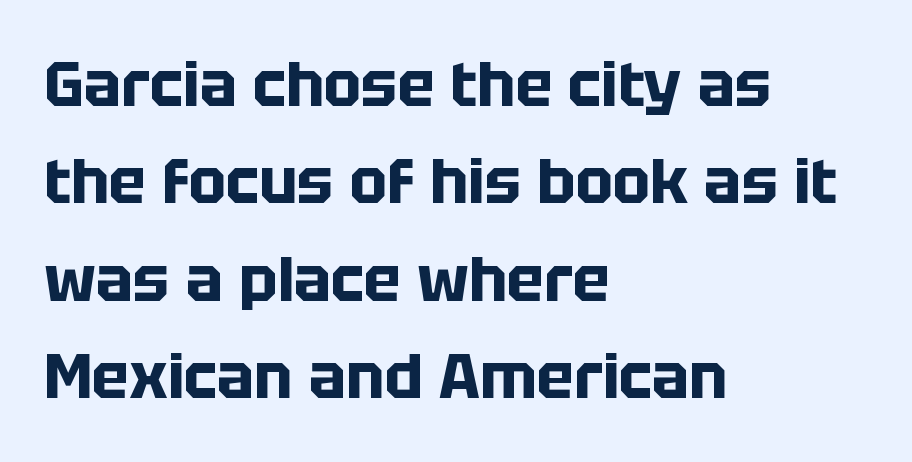
Q: Is the text bold? A: Yes.
Q: Is the text italic (slanted)? A: No, it is upright.
Q: Is the typeface a serif or a sans-serif typeface? A: Sans-serif.
Q: Is the text underlined? A: No.
Q: How is the paragraph aligned? A: Left-aligned.
Q: Is the spacing between letters normal or unusually wide? A: Normal.
Q: Is the spacing between lines tight, normal or loose? A: Normal.
Q: Width (condensed, normal, or wide)? A: Normal.
Q: Stroke contrast? A: Low.
Q: x-height? A: Large.
Q: Monospaced? A: No.
